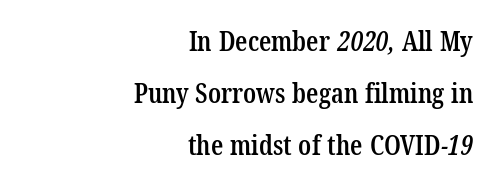
The image shows 27 px text type; set right-aligned, loose line spacing (1.93x), normal letter spacing, not underlined.
